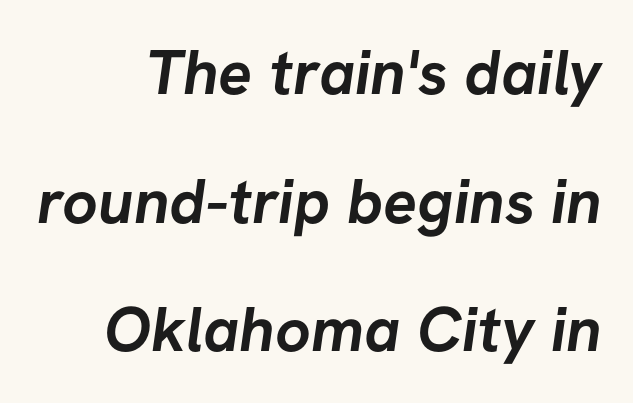
{"serif": "no", "bold": "yes", "weight": "semibold", "width": "normal", "stroke_contrast": "low", "x_height": "medium", "monospaced": "no", "underline": "no", "line_spacing": "loose", "line_spacing_ratio": 2.04, "letter_spacing": "normal", "letter_spacing_em": 0.0, "glyph_px": 63}
